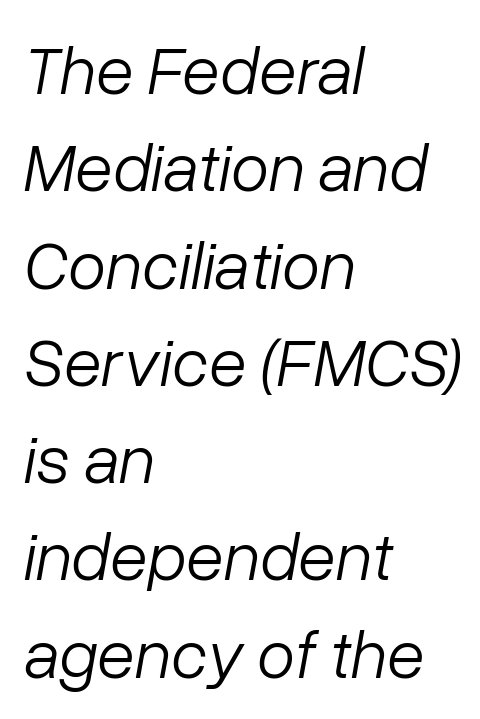
Q: Is the text bold? A: No.
Q: Is the text italic (slanted)? A: Yes, it leans right by about 10 degrees.
Q: Is the text underlined? A: No.
Q: How is the paragraph aligned? A: Left-aligned.
Q: Is the spacing between letters normal or unusually wide? A: Normal.
Q: Is the spacing between lines tight, normal or loose? A: Normal.
Q: Width (condensed, normal, or wide)? A: Normal.
Q: Stroke contrast? A: Low.
Q: x-height? A: Medium.
Q: Monospaced? A: No.
